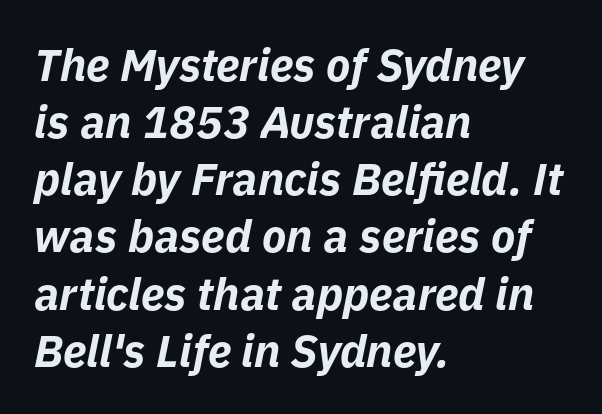
The image shows 45 px bold type, italic (leaning right); set left-aligned, normal line spacing (1.27x), normal letter spacing, not underlined; low stroke contrast and a medium x-height.
